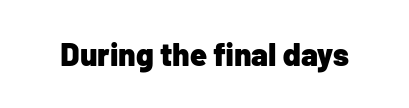
Think of a printed novel: that variable character pitch is what you see here. A roman cut, with each character standing at attention. The designer went with a sans here, leaving each stem footless. Anything drawn beneath the words? Only blank space. Characters follow at the spacing the type designer built in. The passage shown is emphatically bold.
